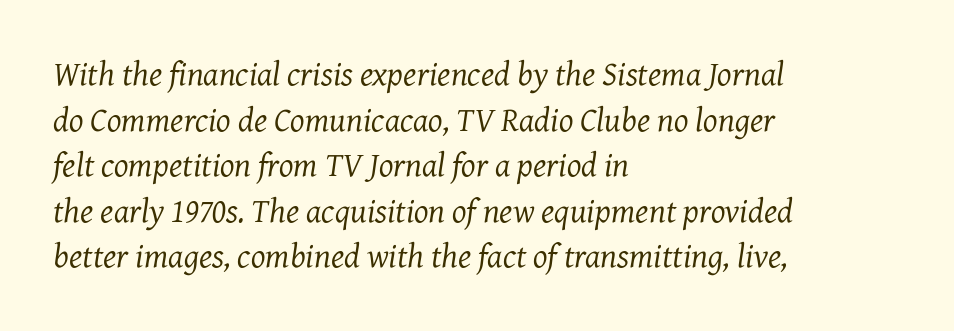
One-word summary of the alignment: left. Regarding leading, the lines here are spaced in the standard way. Notice how the stems are inclined rather than vertical — that's the hallmark of italics. Here the glyphs are tracked normally, forming tight word shapes.
